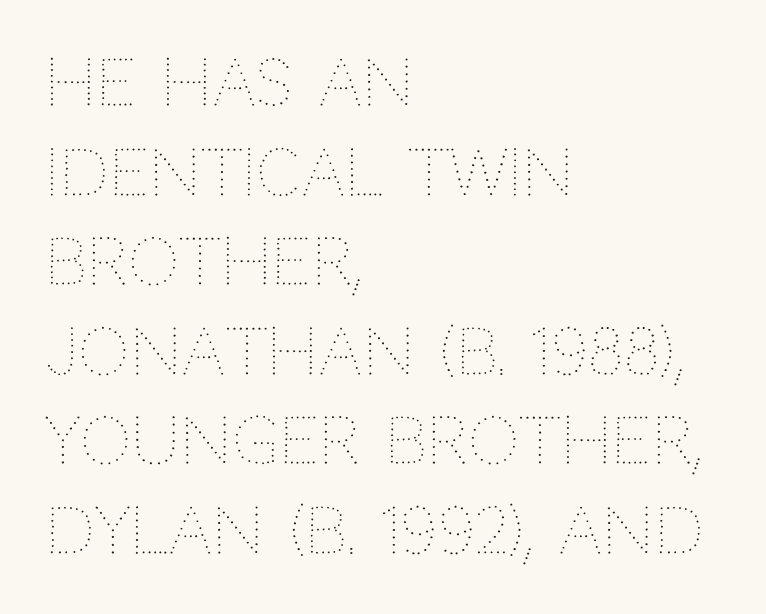
No extra ink here — the face is not bold. Proportional: the letters do not fall into vertical columns. Nope, not italic — everything's standing straight. Successive baselines arrive at the customary interval. Compared with a centered layout, this one pins lines to the left instead.
